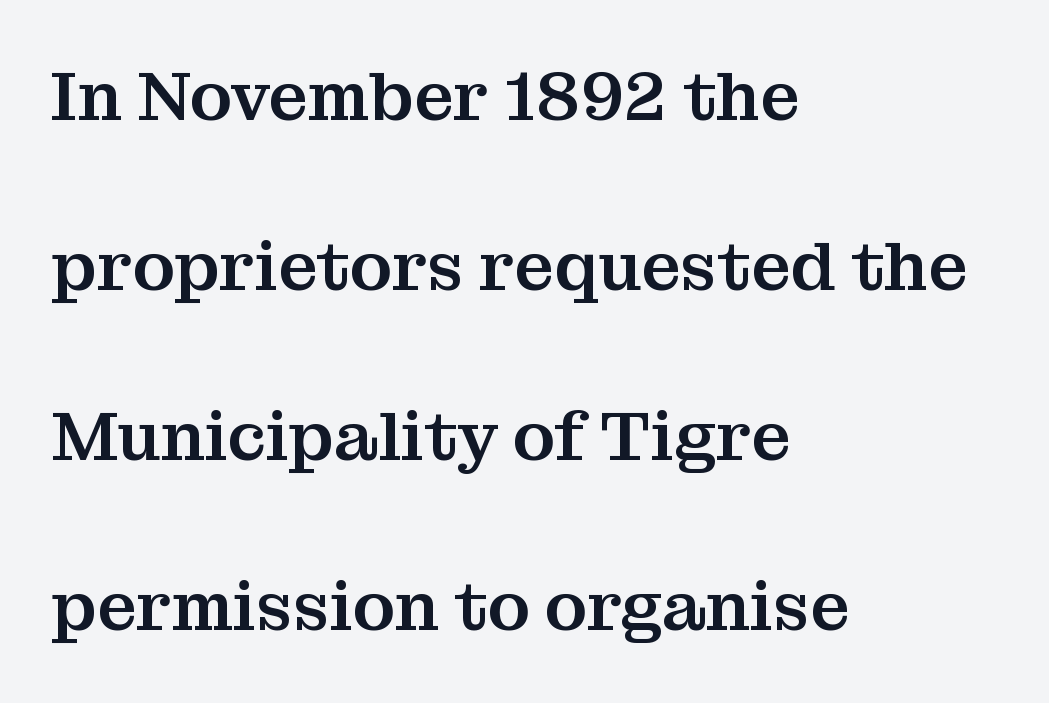
The image shows 70 px serif type, upright; set left-aligned, loose line spacing (2.43x), normal letter spacing, not underlined; medium stroke contrast and a medium x-height.
